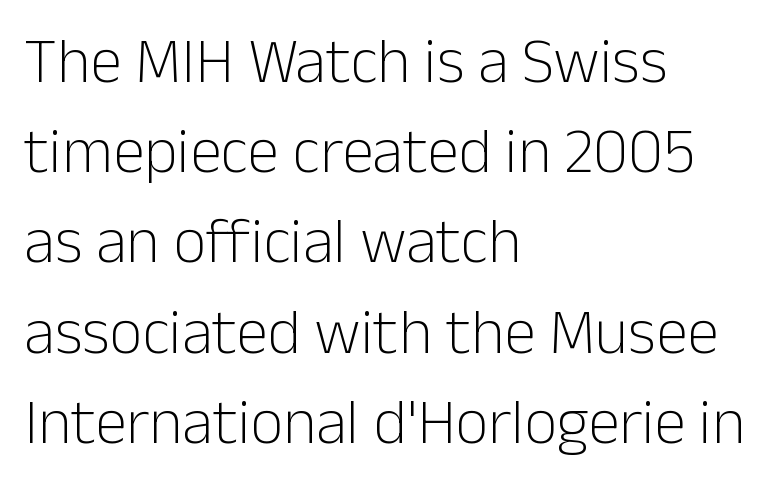
Italic? Not at all — the glyphs are vertical. Summary of vertical rhythm: regular, with standard interline spacing. The paragraph has a hard left edge and a soft right edge. Each letter keeps its own natural width here, so spacing adapts to shape. Observe the ordinary spacing: letters are neighbours, not strangers.
